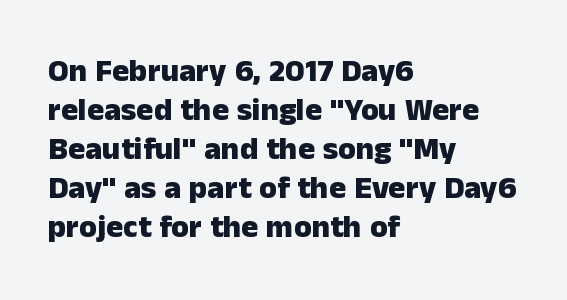
{"serif": "no", "italic": "no", "bold": "yes", "weight": "heavy", "width": "normal", "stroke_contrast": "low", "x_height": "medium", "monospaced": "no", "underline": "no", "align": "left", "line_spacing_ratio": 1.22, "letter_spacing": "normal", "letter_spacing_em": 0.0, "glyph_px": 32}
